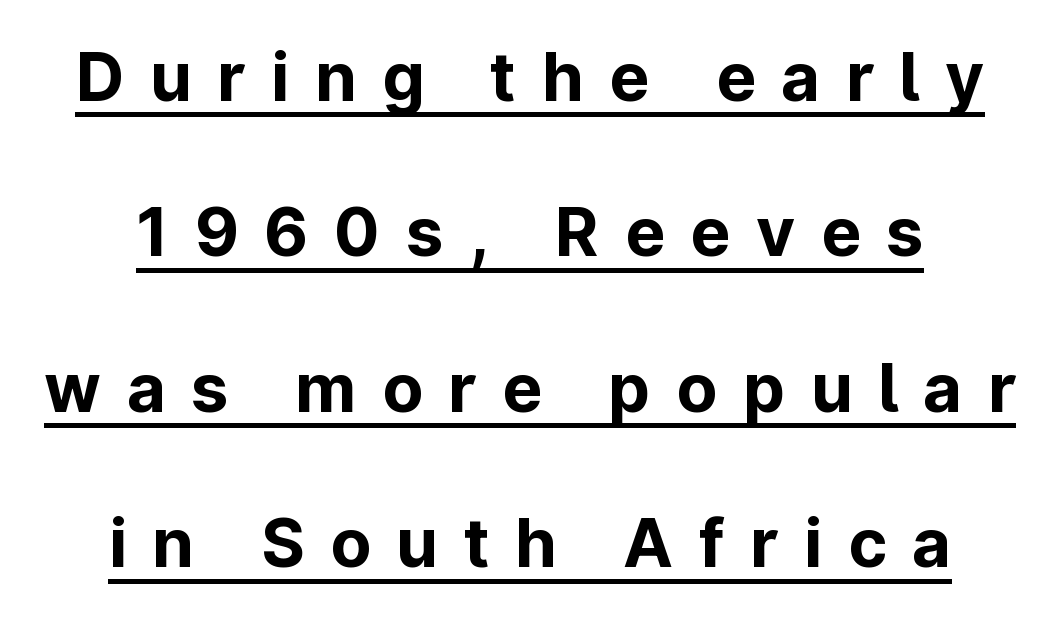
Q: Is the text bold? A: Yes.
Q: Is the text italic (slanted)? A: No, it is upright.
Q: Is the typeface a serif or a sans-serif typeface? A: Sans-serif.
Q: Is the text underlined? A: Yes.
Q: Is the spacing between letters normal or unusually wide? A: Unusually wide.
Q: Is the spacing between lines tight, normal or loose? A: Loose.
Q: Width (condensed, normal, or wide)? A: Normal.
Q: Stroke contrast? A: Low.
Q: x-height? A: Medium.
Q: Monospaced? A: No.
